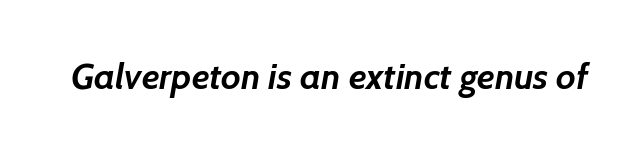
The image shows 36 px semibold sans-serif type; set normal letter spacing, not underlined; low stroke contrast and a medium x-height.
